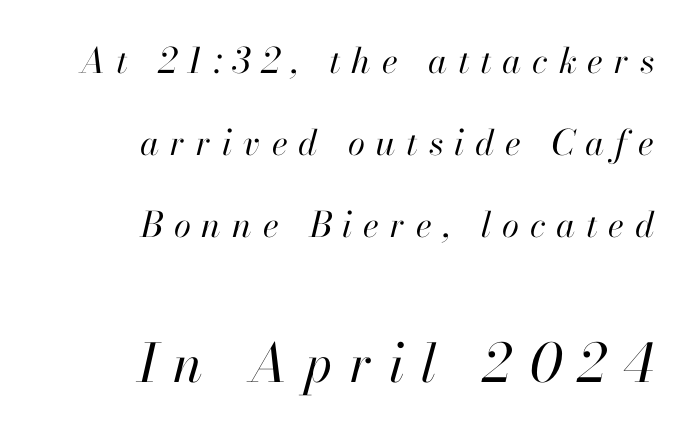
Q: Is the text bold? A: No.
Q: Is the text italic (slanted)? A: Yes, it leans right by about 13 degrees.
Q: Is the text underlined? A: No.
Q: How is the paragraph aligned? A: Right-aligned.
Q: Is the spacing between letters normal or unusually wide? A: Unusually wide.
Q: Is the spacing between lines tight, normal or loose? A: Loose.
Q: Which block of text is set in a larger size, the first (top) or the second (bottom)? A: The second (bottom) one.
Q: Width (condensed, normal, or wide)? A: Normal.
Q: Stroke contrast? A: High.
Q: x-height? A: Small.
Q: Monospaced? A: No.
